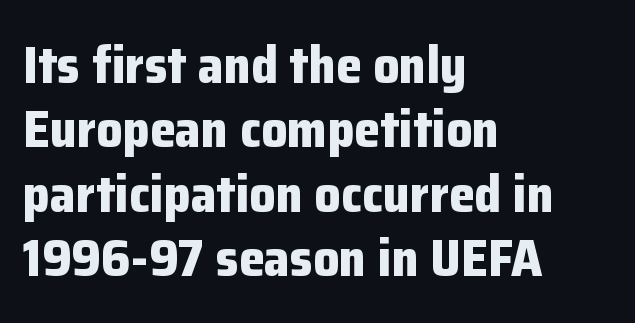
{"serif": "no", "italic": "no", "bold": "yes", "weight": "bold", "width": "normal", "stroke_contrast": "low", "x_height": "medium", "monospaced": "no", "underline": "no", "align": "left", "line_spacing_ratio": 1.24, "letter_spacing": "normal", "letter_spacing_em": 0.0, "glyph_px": 52}
